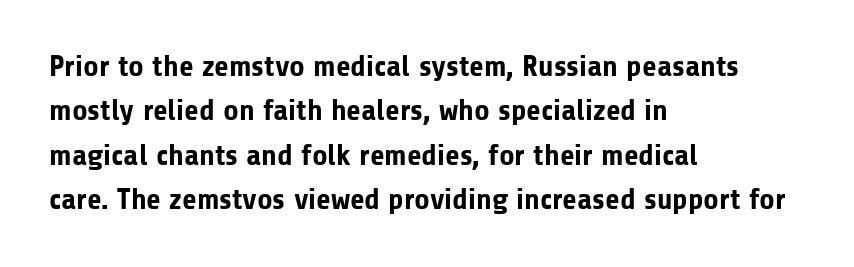
The image shows 30 px bold sans-serif type, upright; set left-aligned, normal line spacing (1.48x), normal letter spacing, not underlined; low stroke contrast and a medium x-height.
